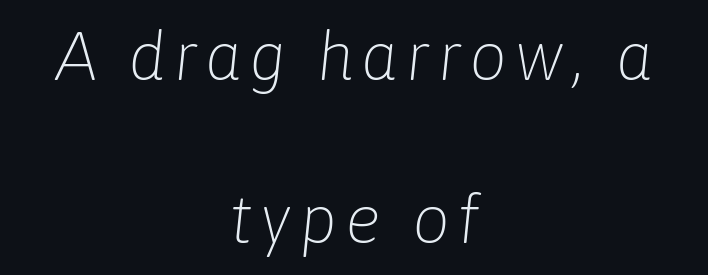
{"italic": "yes", "lean": "right", "slant_degrees": 6, "bold": "no", "weight": "light", "width": "normal", "stroke_contrast": "low", "x_height": "medium", "monospaced": "no", "underline": "no", "align": "center", "line_spacing": "loose", "line_spacing_ratio": 2.43, "glyph_px": 67}
